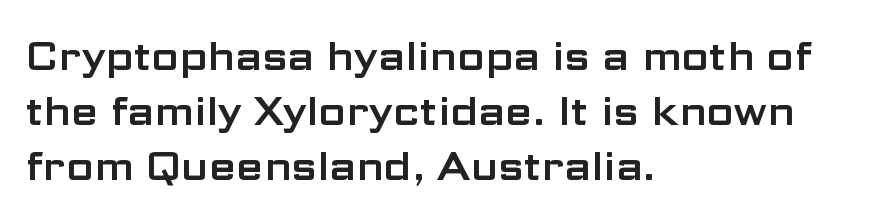
Q: Is the text italic (slanted)? A: No, it is upright.
Q: Is the typeface a serif or a sans-serif typeface? A: Sans-serif.
Q: Is the text underlined? A: No.
Q: How is the paragraph aligned? A: Left-aligned.
Q: Is the spacing between letters normal or unusually wide? A: Normal.
Q: Is the spacing between lines tight, normal or loose? A: Normal.
Q: Width (condensed, normal, or wide)? A: Wide.
Q: Stroke contrast? A: Low.
Q: x-height? A: Medium.
Q: Monospaced? A: No.
